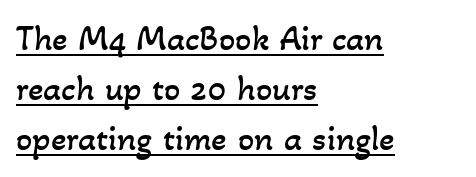
The image shows 36 px regular-weight type; set left-aligned, normal line spacing (1.39x), normal letter spacing, underlined; low stroke contrast and a small x-height.
